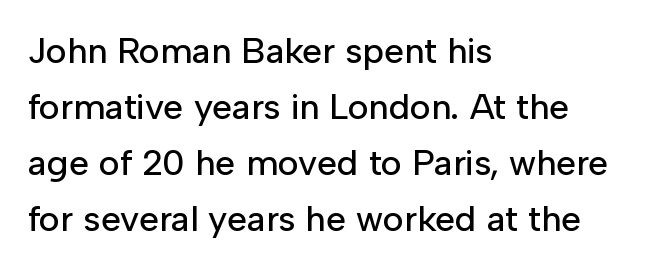
{"serif": "no", "italic": "no", "width": "normal", "stroke_contrast": "low", "x_height": "medium", "monospaced": "no", "underline": "no", "align": "left", "line_spacing": "normal", "line_spacing_ratio": 1.56, "letter_spacing": "normal", "letter_spacing_em": 0.0, "glyph_px": 36}
